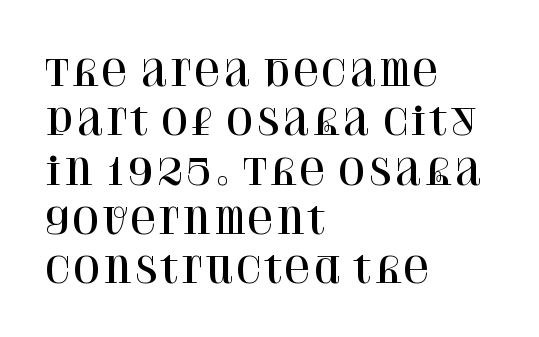
{"serif": "yes", "italic": "no", "width": "normal", "stroke_contrast": "high", "x_height": "large", "monospaced": "no", "underline": "no", "align": "left", "line_spacing": "normal", "line_spacing_ratio": 1.37, "letter_spacing": "normal", "letter_spacing_em": 0.0, "glyph_px": 36}
